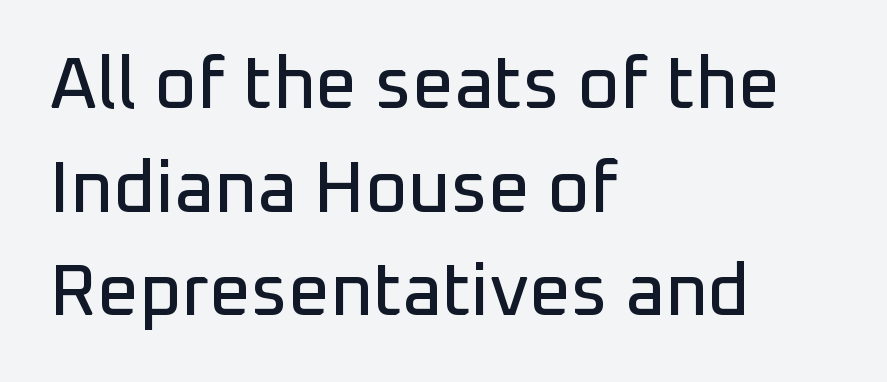
Q: Is the text italic (slanted)? A: No, it is upright.
Q: Is the typeface a serif or a sans-serif typeface? A: Sans-serif.
Q: Is the text underlined? A: No.
Q: How is the paragraph aligned? A: Left-aligned.
Q: Is the spacing between letters normal or unusually wide? A: Normal.
Q: Is the spacing between lines tight, normal or loose? A: Normal.
Q: Width (condensed, normal, or wide)? A: Normal.
Q: Stroke contrast? A: Low.
Q: x-height? A: Medium.
Q: Monospaced? A: No.
